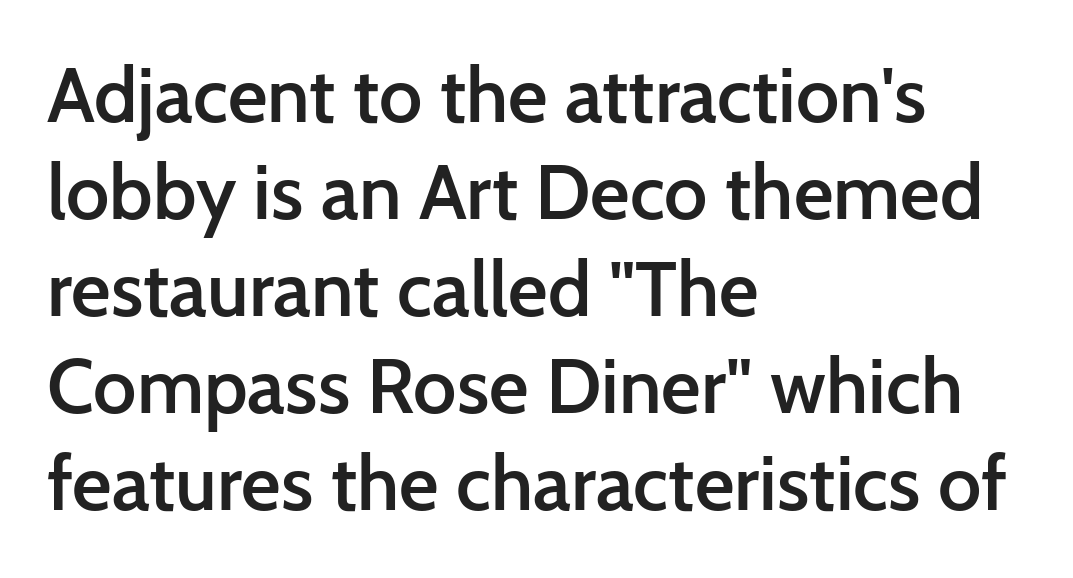
The image shows 77 px semibold sans-serif type, upright; set left-aligned, normal line spacing (1.26x), normal letter spacing, not underlined; low stroke contrast and a medium x-height.
